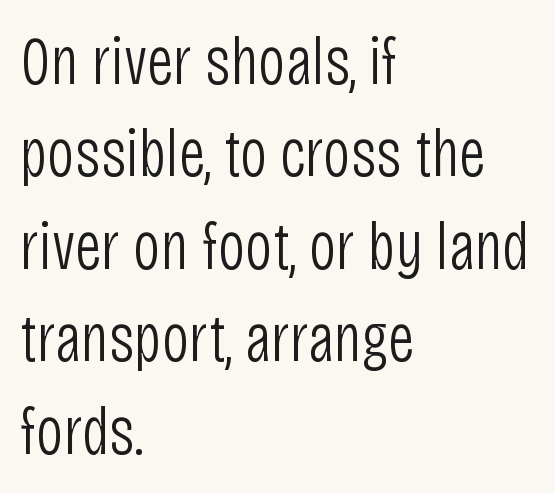
Q: Is the text bold? A: No.
Q: Is the text italic (slanted)? A: No, it is upright.
Q: Is the typeface a serif or a sans-serif typeface? A: Sans-serif.
Q: Is the text underlined? A: No.
Q: How is the paragraph aligned? A: Left-aligned.
Q: Is the spacing between letters normal or unusually wide? A: Normal.
Q: Is the spacing between lines tight, normal or loose? A: Normal.
Q: Width (condensed, normal, or wide)? A: Condensed.
Q: Stroke contrast? A: Low.
Q: x-height? A: Large.
Q: Monospaced? A: No.
